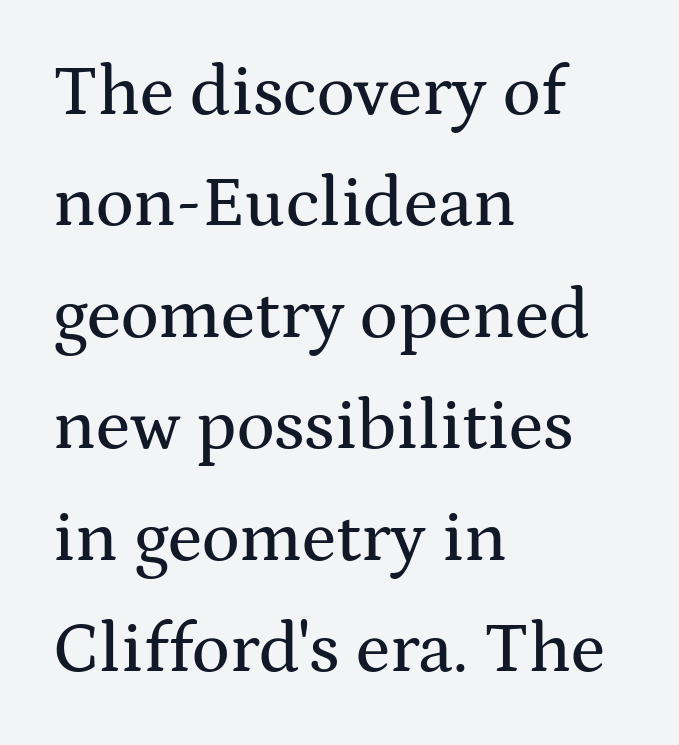
Q: Is the text italic (slanted)? A: No, it is upright.
Q: Is the typeface a serif or a sans-serif typeface? A: Serif.
Q: Is the text underlined? A: No.
Q: How is the paragraph aligned? A: Left-aligned.
Q: Is the spacing between letters normal or unusually wide? A: Normal.
Q: Is the spacing between lines tight, normal or loose? A: Normal.
Q: Width (condensed, normal, or wide)? A: Wide.
Q: Stroke contrast? A: Medium.
Q: x-height? A: Medium.
Q: Monospaced? A: No.
